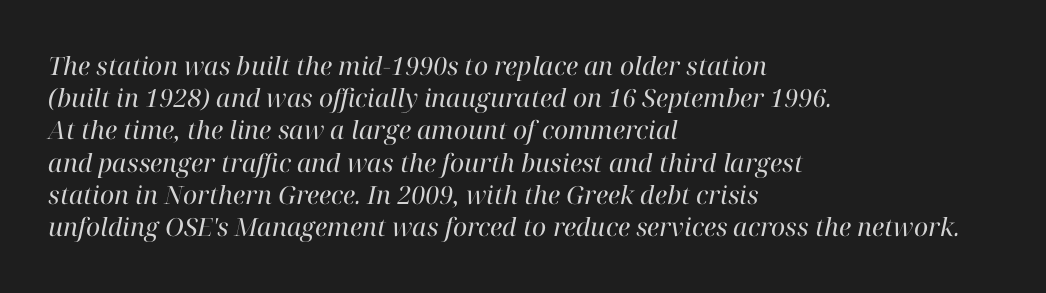
{"italic": "yes", "lean": "right", "slant_degrees": 12, "bold": "no", "underline": "no", "align": "left", "line_spacing": "normal", "line_spacing_ratio": 1.29, "letter_spacing": "normal", "letter_spacing_em": 0.0, "glyph_px": 25}
